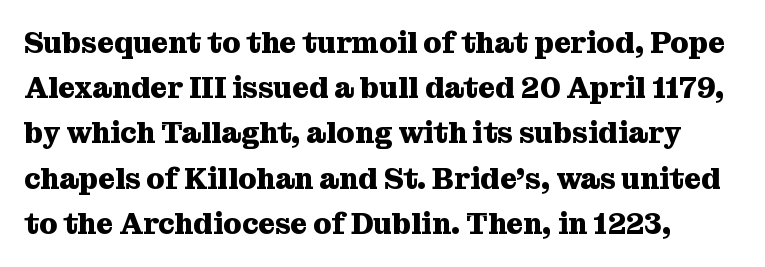
The image shows 29 px heavy serif type, upright; set normal line spacing (1.56x), normal letter spacing, not underlined; medium stroke contrast and a medium x-height.
